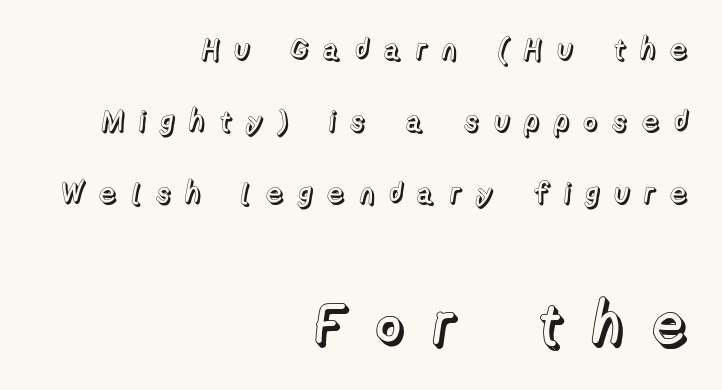
{"width": "normal", "x_height": "medium", "monospaced": "no", "underline": "no", "align": "right", "line_spacing": "loose", "line_spacing_ratio": 2.48, "letter_spacing": "wide", "letter_spacing_em": 0.47, "larger_block": "second", "size_ratio": 2.0, "glyph_px": 58}
